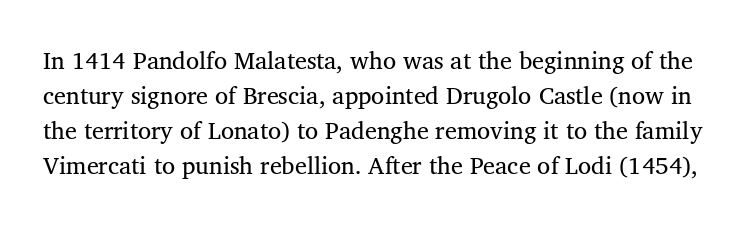
{"italic": "no", "bold": "no", "underline": "no", "line_spacing": "normal", "line_spacing_ratio": 1.46, "letter_spacing": "normal", "letter_spacing_em": 0.0, "glyph_px": 24}
